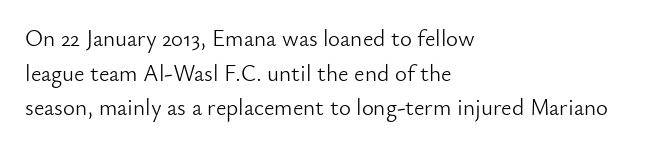
The image shows 23 px text type, upright; set left-aligned, normal line spacing (1.51x), normal letter spacing, not underlined.
